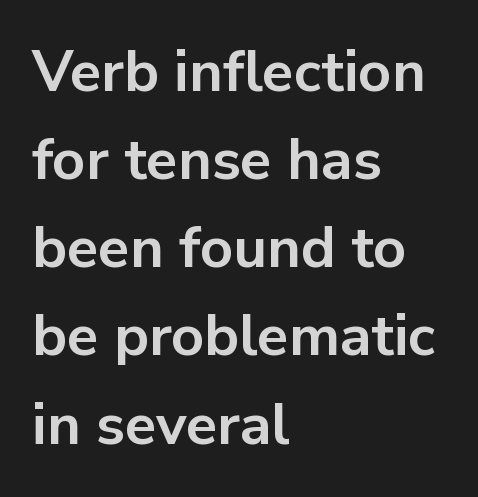
A normal amount of white space separates one row of letters from the next. Varying glyph widths throughout — classic text-font behaviour. This rendering leaves character spacing at its baseline value. The compositor pushed each line to the left boundary. Do the letters lean? They stand straight. Serif or sans? Sans — the stroke terminals are bare.
